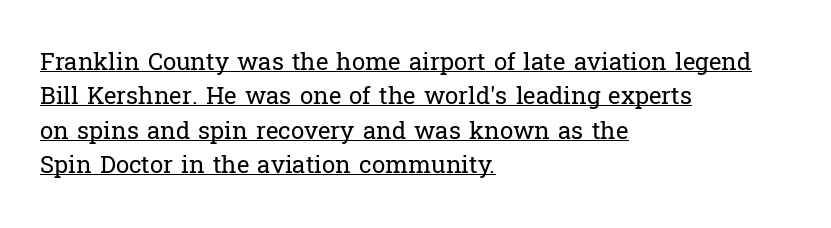
{"italic": "no", "bold": "no", "underline": "yes", "align": "left", "line_spacing": "normal", "line_spacing_ratio": 1.43, "letter_spacing": "normal", "letter_spacing_em": 0.0, "glyph_px": 24}
